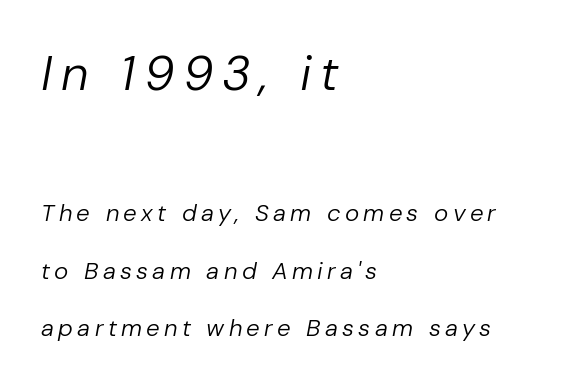
Q: Is the text bold? A: No.
Q: Is the text italic (slanted)? A: Yes, it leans right by about 10 degrees.
Q: Is the text underlined? A: No.
Q: How is the paragraph aligned? A: Left-aligned.
Q: Is the spacing between lines tight, normal or loose? A: Loose.
Q: Which block of text is set in a larger size, the first (top) or the second (bottom)? A: The first (top) one.
Q: Width (condensed, normal, or wide)? A: Normal.
Q: Stroke contrast? A: Low.
Q: x-height? A: Medium.
Q: Monospaced? A: No.
